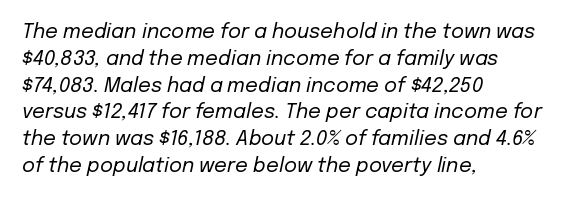
Q: Is the text bold? A: No.
Q: Is the text italic (slanted)? A: Yes, it leans right by about 12 degrees.
Q: Is the text underlined? A: No.
Q: How is the paragraph aligned? A: Left-aligned.
Q: Is the spacing between letters normal or unusually wide? A: Normal.
Q: Is the spacing between lines tight, normal or loose? A: Normal.
